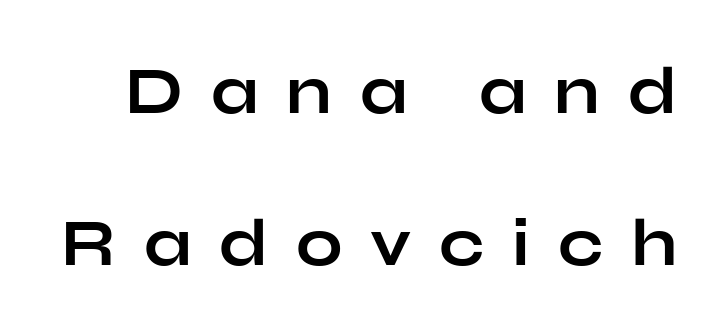
The text was rendered using a sans face with plain stroke endings. What's the leading like? Stretched, with rows far apart. This is the regular roman posture of the typeface. Strong, thick strokes mark this as bold type. Think of a printed novel: that variable character pitch is what you see here.
